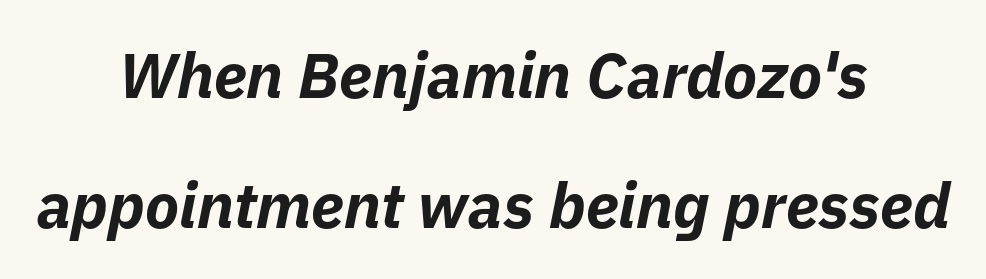
This sample has the flowing, uneven cadence of proportional lettering. Spacing between characters is what you'd get straight out of the box. Posture: slanted. A student would call this center alignment; a typographer would say set centered.
